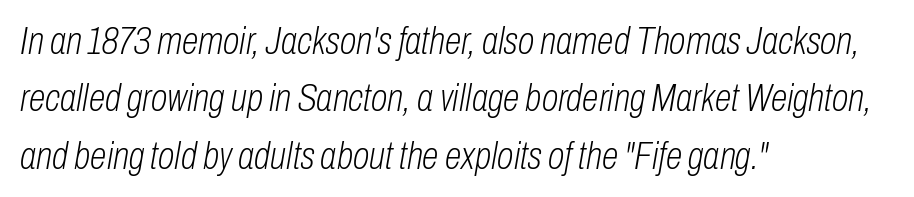
The image shows 38 px light, condensed type, italic (leaning right); set left-aligned, normal line spacing (1.51x), normal letter spacing, not underlined; low stroke contrast and a medium x-height.
